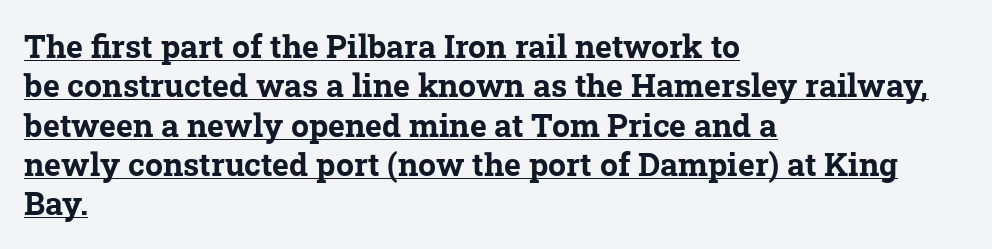
Strokes here are thick enough to call this a true bold. The type is set solid horizontally, with unmodified tracking. Horizontally, the lines are justified to the leading edge only. What kind of face is this? One with serifs. Is there an underline? Yes — a line sits under the letters.
